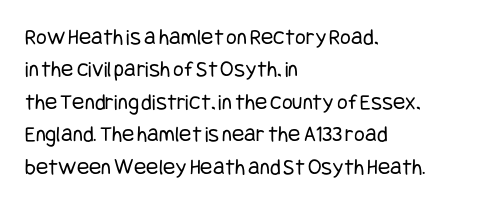
The tracking reads as untouched default to a designer's eye. Layout note: lines flush left. Students, observe: this is what conventionally led text looks like. Underline: absent.
